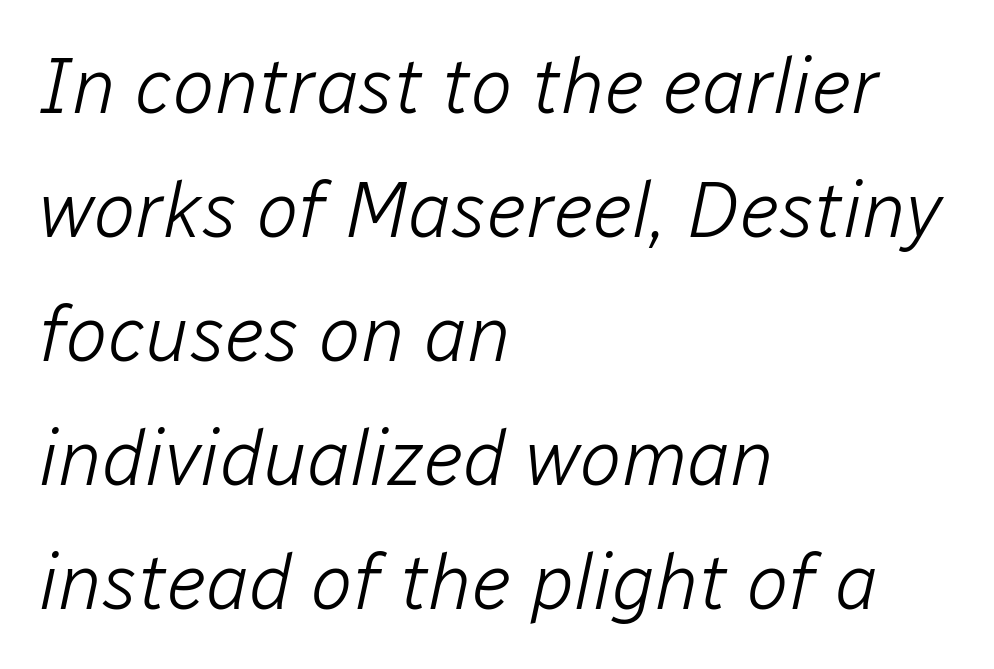
The image shows 78 px light type, italic (leaning right); set left-aligned, normal line spacing (1.59x), normal letter spacing, not underlined; low stroke contrast and a medium x-height.
